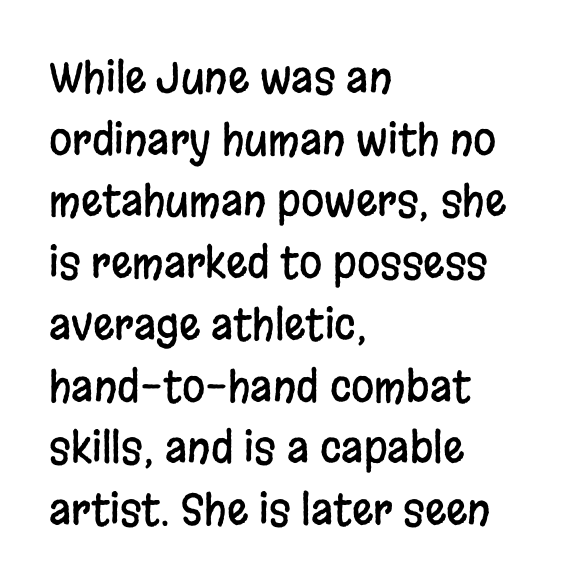
The image shows 42 px condensed sans-serif type, upright; set left-aligned, normal line spacing (1.47x), normal letter spacing, not underlined; low stroke contrast and a large x-height.
